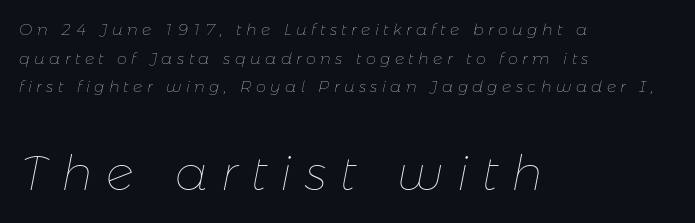
The image shows 48 px thin type, italic (leaning right); set left-aligned, line spacing 1.79x, unusually wide letter spacing (+0.28 em), not underlined; the second (bottom) block is 3.0x larger; low stroke contrast and a medium x-height.
